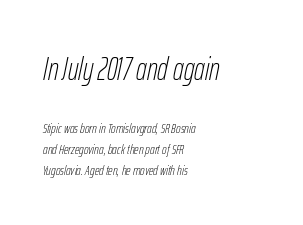
Each letter keeps its own natural width here, so spacing adapts to shape. This layout puts the oversized block above and the modest block below. Would a proofreader flag this as italicized? Yes. Which margin do the lines hug? The left one — the right edge is uneven. The weight would be labelled regular, book, light, or lighter still. Leading matches the norm, producing a regular column.
